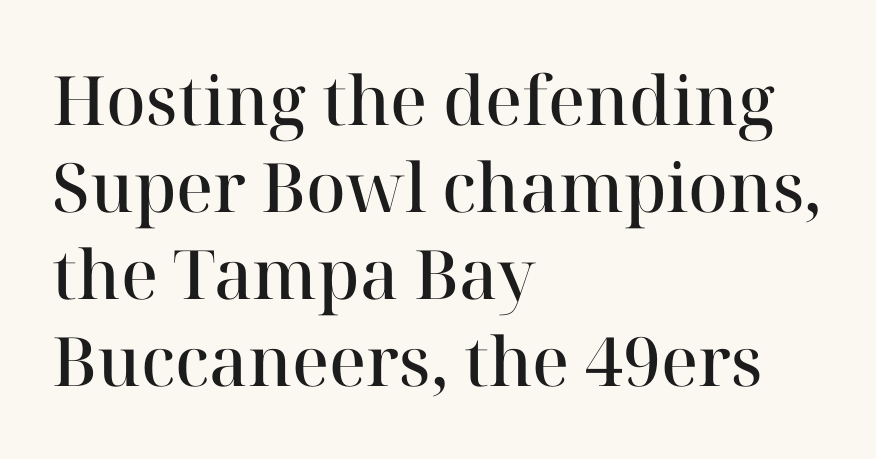
The lines are quadded left. The designer went with a serif here, giving each stem small feet. Rule under the text: the space is simply empty. In terms of letterspacing, this is plain default setting. This block has exactly the height ordinary leading produces. Note the varied advance widths — an 'i' is clearly narrower than an 'm'.
